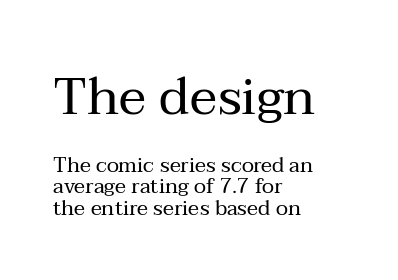
{"serif": "yes", "italic": "no", "bold": "no", "weight": "regular", "width": "normal", "stroke_contrast": "medium", "x_height": "medium", "monospaced": "no", "underline": "no", "align": "left", "line_spacing": "tight", "line_spacing_ratio": 1.01, "letter_spacing": "normal", "letter_spacing_em": 0.0, "larger_block": "first", "size_ratio": 2.48, "glyph_px": 52}
